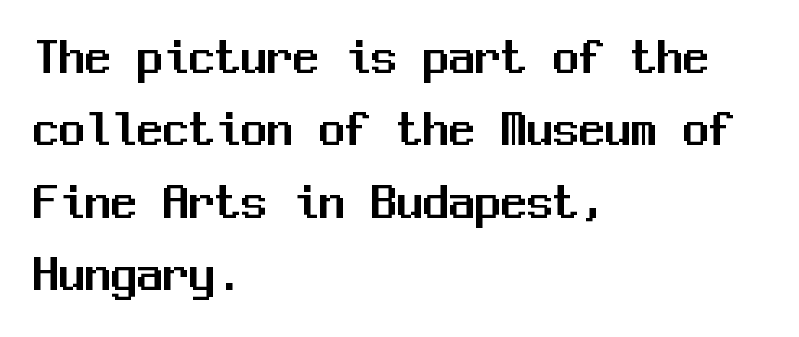
{"serif": "no", "italic": "no", "width": "normal", "stroke_contrast": "medium", "x_height": "medium", "monospaced": "yes", "underline": "no", "align": "left", "line_spacing": "normal", "line_spacing_ratio": 1.39, "letter_spacing": "normal", "letter_spacing_em": 0.0, "glyph_px": 52}
